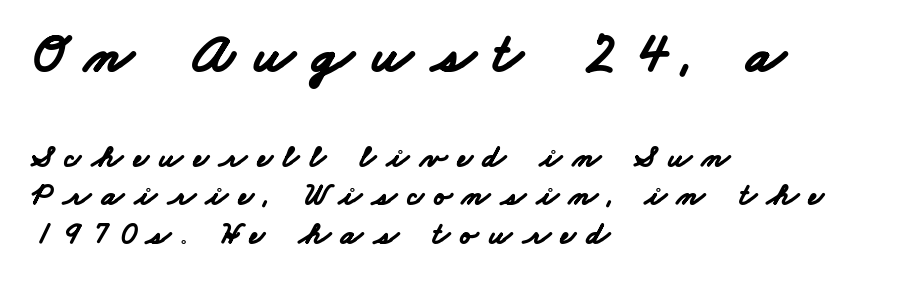
The image shows 56 px bold, wide sans-serif type; set left-aligned, line spacing 1.2x, unusually wide letter spacing (+0.34 em), not underlined; the first (top) block is 1.75x larger; low stroke contrast and a small x-height.
